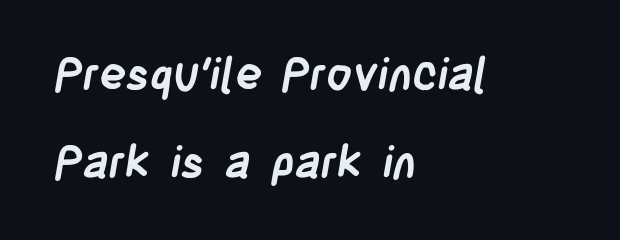
{"serif": "no", "bold": "yes", "weight": "semibold", "width": "condensed", "stroke_contrast": "low", "x_height": "large", "monospaced": "no", "underline": "no", "align": "left", "line_spacing": "loose", "line_spacing_ratio": 1.96, "letter_spacing": "normal", "letter_spacing_em": 0.0, "glyph_px": 45}
